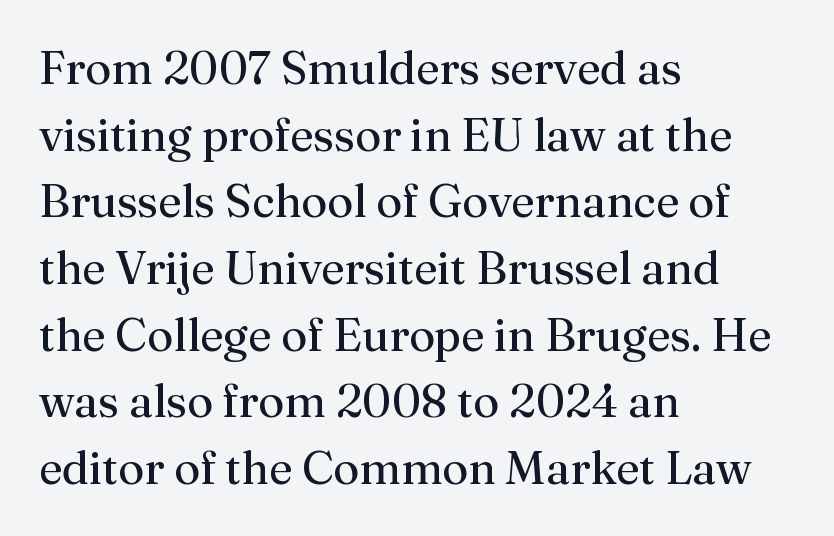
Between one letter and the next there's only the usual sliver of space. The strip under each line holds only bare page. These lines stack with their left ends in a neat column. The passage shown is typed in a proportional face where columns would drift.
